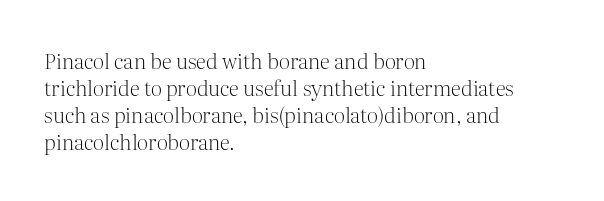
Q: Is the text bold? A: No.
Q: Is the text italic (slanted)? A: No, it is upright.
Q: Is the text underlined? A: No.
Q: How is the paragraph aligned? A: Left-aligned.
Q: Is the spacing between letters normal or unusually wide? A: Normal.
Q: Is the spacing between lines tight, normal or loose? A: Normal.
